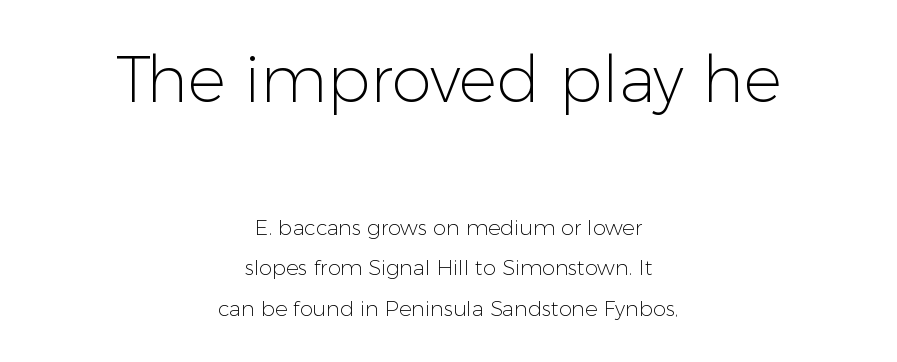
Q: Is the text bold? A: No.
Q: Is the text italic (slanted)? A: No, it is upright.
Q: Is the typeface a serif or a sans-serif typeface? A: Sans-serif.
Q: Is the text underlined? A: No.
Q: How is the paragraph aligned? A: Centered.
Q: Is the spacing between letters normal or unusually wide? A: Normal.
Q: Is the spacing between lines tight, normal or loose? A: Loose.
Q: Which block of text is set in a larger size, the first (top) or the second (bottom)? A: The first (top) one.
Q: Width (condensed, normal, or wide)? A: Normal.
Q: Stroke contrast? A: Low.
Q: x-height? A: Medium.
Q: Monospaced? A: No.
